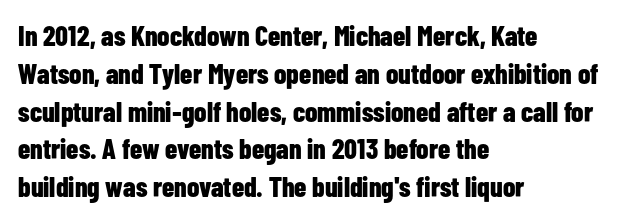
{"serif": "no", "italic": "no", "bold": "yes", "weight": "bold", "width": "condensed", "stroke_contrast": "low", "x_height": "medium", "monospaced": "no", "underline": "no", "align": "left", "line_spacing": "normal", "line_spacing_ratio": 1.35, "letter_spacing": "normal", "letter_spacing_em": 0.0, "glyph_px": 28}
